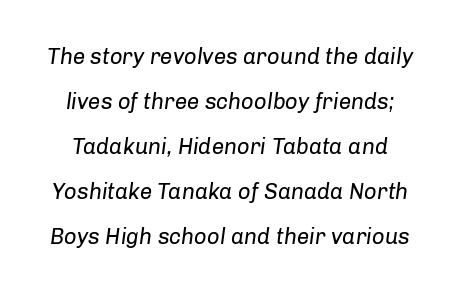
The image shows 22 px text type, italic (leaning right); set loose line spacing (2.05x), normal letter spacing, not underlined.
